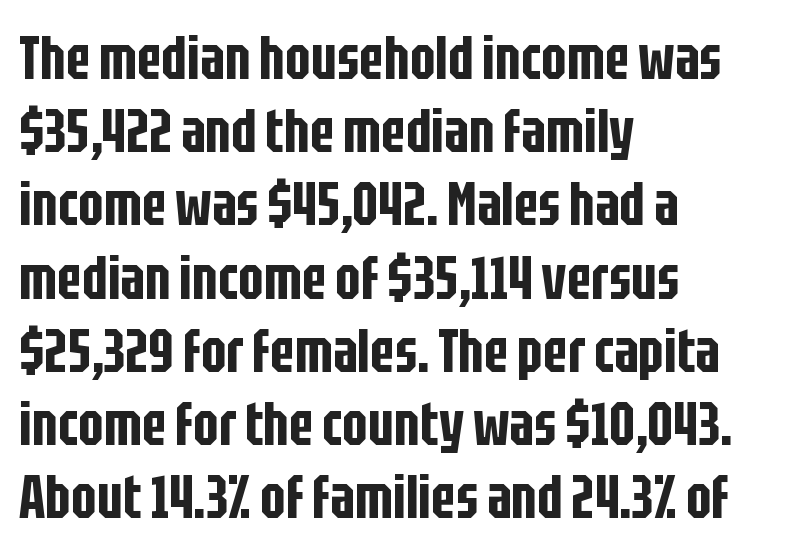
Q: Is the text italic (slanted)? A: No, it is upright.
Q: Is the typeface a serif or a sans-serif typeface? A: Sans-serif.
Q: Is the text underlined? A: No.
Q: How is the paragraph aligned? A: Left-aligned.
Q: Is the spacing between letters normal or unusually wide? A: Normal.
Q: Width (condensed, normal, or wide)? A: Condensed.
Q: Stroke contrast? A: Low.
Q: x-height? A: Large.
Q: Monospaced? A: No.
